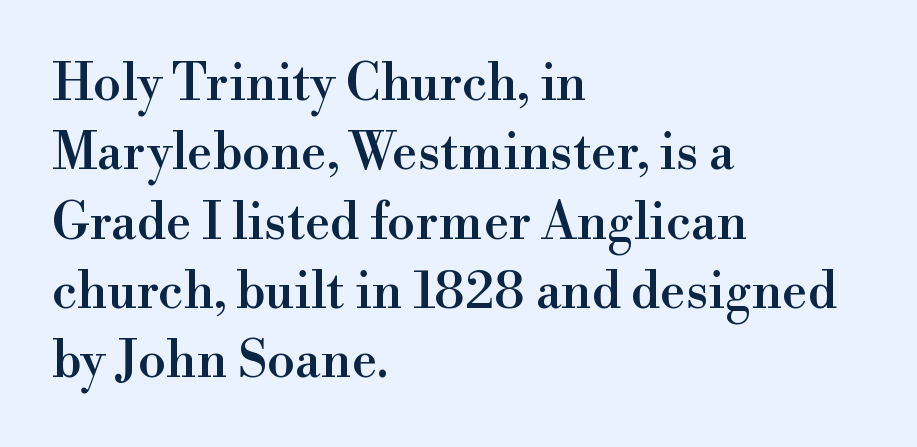
The image shows 51 px serif type, upright; set left-aligned, normal line spacing (1.36x), normal letter spacing, not underlined; a small x-height.
